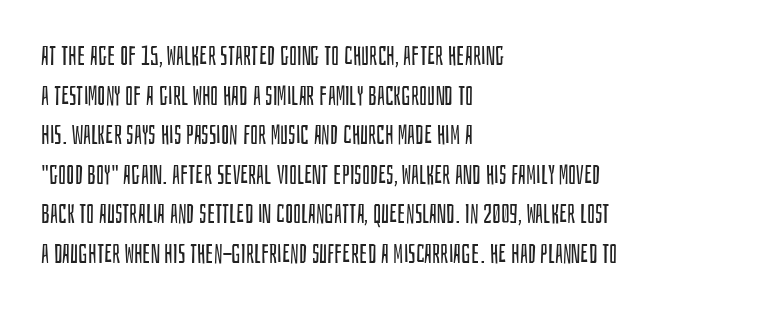
Q: Is the text bold? A: No.
Q: Is the text italic (slanted)? A: No, it is upright.
Q: Is the text underlined? A: No.
Q: How is the paragraph aligned? A: Left-aligned.
Q: Is the spacing between letters normal or unusually wide? A: Normal.
Q: Is the spacing between lines tight, normal or loose? A: Normal.
